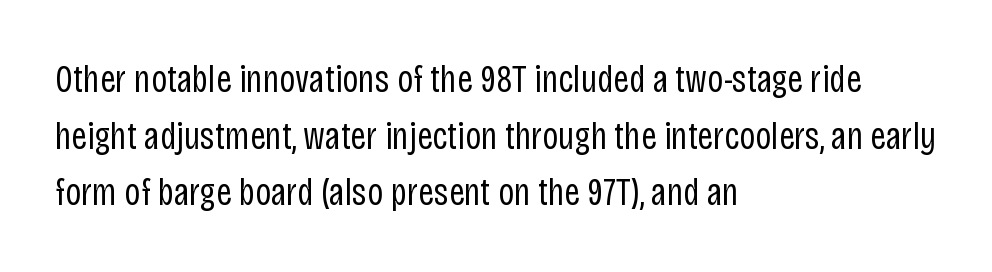
The image shows 39 px regular-weight, condensed sans-serif type, upright; set left-aligned, normal line spacing (1.45x), normal letter spacing, not underlined; low stroke contrast and a large x-height.
